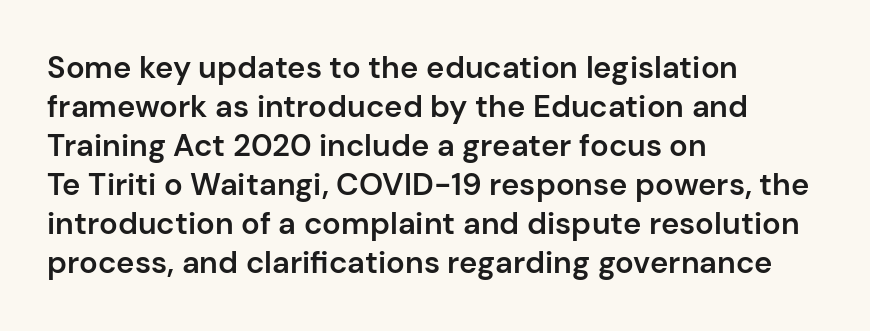
Each row of text sits above clean, open space. The letters sit at their default tracking, neither squeezed nor spread. Horizontal bands of white between lines are of average thickness. The letters stand upright; this is a roman face. The rag falls on the right side of this text block.
